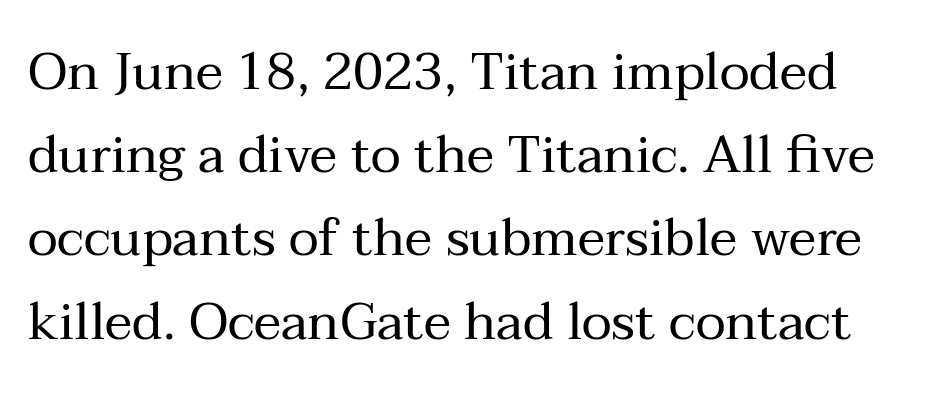
{"serif": "yes", "italic": "no", "bold": "no", "weight": "regular", "width": "normal", "stroke_contrast": "medium", "x_height": "medium", "monospaced": "no", "underline": "no", "line_spacing": "normal", "line_spacing_ratio": 1.6, "letter_spacing": "normal", "letter_spacing_em": 0.0, "glyph_px": 52}
